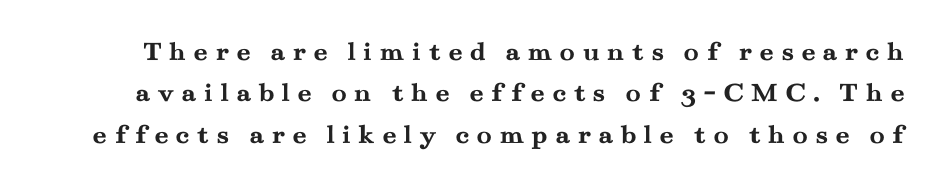
Q: Is the text bold? A: Yes.
Q: Is the text italic (slanted)? A: No, it is upright.
Q: Is the typeface a serif or a sans-serif typeface? A: Serif.
Q: Is the text underlined? A: No.
Q: Is the spacing between letters normal or unusually wide? A: Unusually wide.
Q: Is the spacing between lines tight, normal or loose? A: Normal.
Q: Width (condensed, normal, or wide)? A: Wide.
Q: Stroke contrast? A: Medium.
Q: x-height? A: Small.
Q: Monospaced? A: No.
